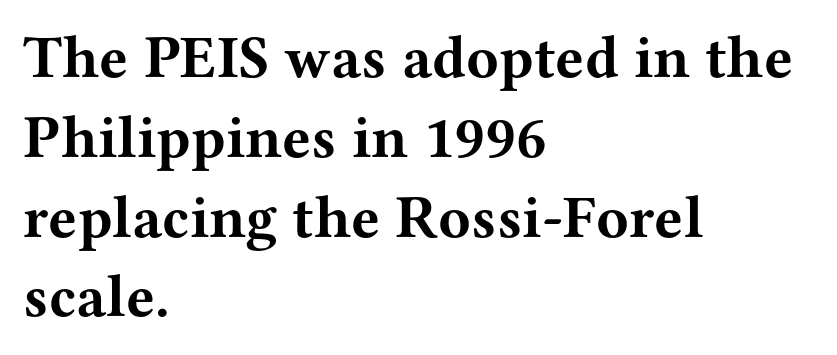
The image shows 60 px bold, wide serif type, upright; set left-aligned, normal line spacing (1.33x), normal letter spacing, not underlined; medium stroke contrast and a medium x-height.
